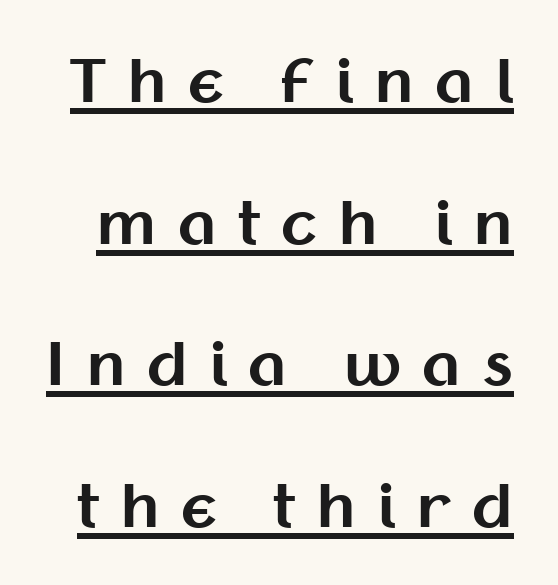
A typographer would call this underscored text. Character widths vary here, with narrow letters taking less room than wide ones. The lettering holds an erect, upright posture throughout. The tracking jumps out immediately: characters are airy and widely separated.
